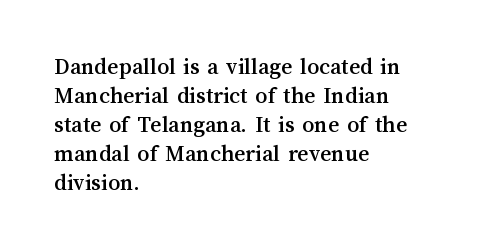
Q: Is the text italic (slanted)? A: No, it is upright.
Q: Is the text underlined? A: No.
Q: How is the paragraph aligned? A: Left-aligned.
Q: Is the spacing between letters normal or unusually wide? A: Normal.
